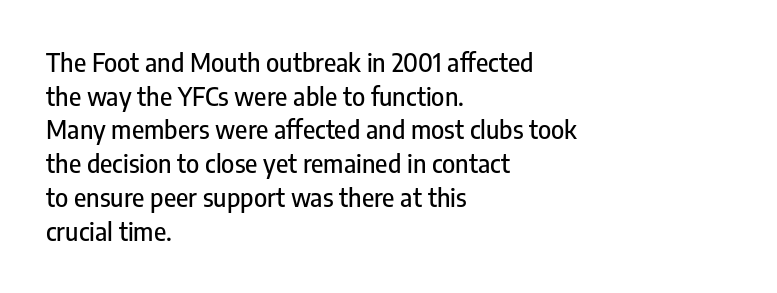
The image shows 25 px text type, upright; set left-aligned, normal line spacing (1.35x), normal letter spacing, not underlined.
